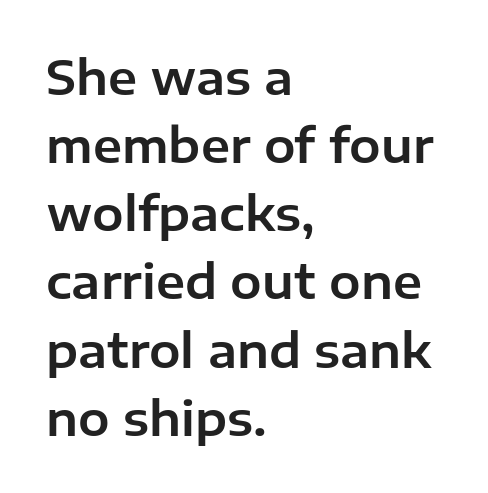
A typesetter would call this leading conventional body-copy spacing. This is roman type, the default non-slanted kind. The letters carry no serifs — their stems end cleanly without finishing strokes. Descenders hang freely into open space.
